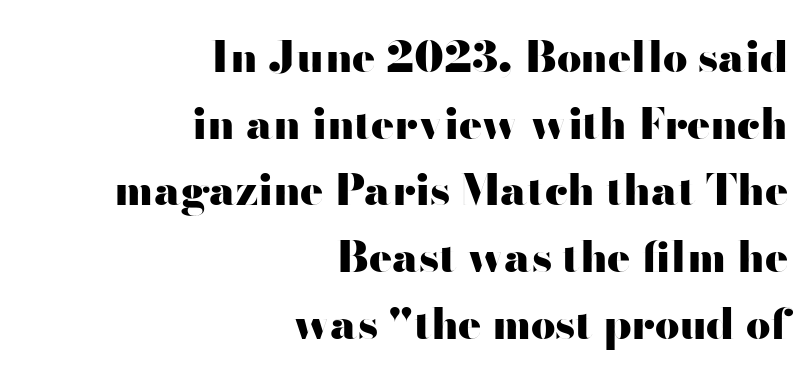
Q: Is the text bold? A: Yes.
Q: Is the text italic (slanted)? A: No, it is upright.
Q: Is the typeface a serif or a sans-serif typeface? A: Serif.
Q: Is the text underlined? A: No.
Q: How is the paragraph aligned? A: Right-aligned.
Q: Is the spacing between letters normal or unusually wide? A: Normal.
Q: Is the spacing between lines tight, normal or loose? A: Normal.
Q: Width (condensed, normal, or wide)? A: Wide.
Q: Stroke contrast? A: High.
Q: x-height? A: Small.
Q: Monospaced? A: No.
